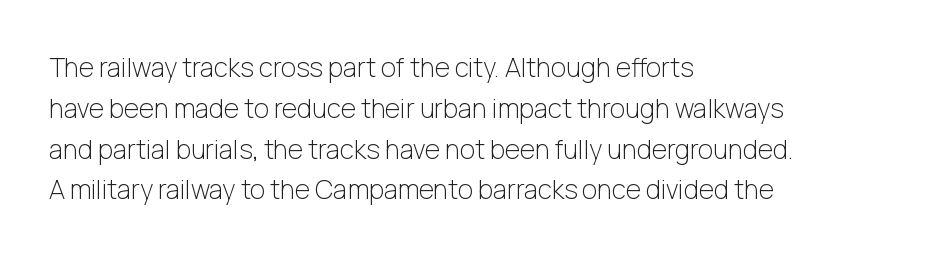
Q: Is the text bold? A: No.
Q: Is the text italic (slanted)? A: No, it is upright.
Q: Is the text underlined? A: No.
Q: How is the paragraph aligned? A: Left-aligned.
Q: Is the spacing between letters normal or unusually wide? A: Normal.
Q: Is the spacing between lines tight, normal or loose? A: Normal.
